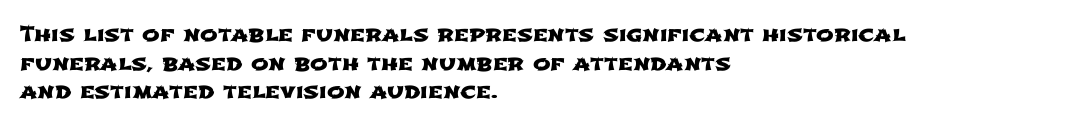
The image shows 21 px text type; set left-aligned, normal line spacing (1.36x), normal letter spacing, not underlined.
